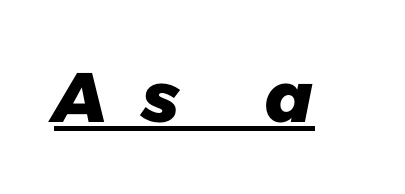
The image shows 70 px heavy sans-serif type; set unusually wide letter spacing (+0.48 em), underlined; low stroke contrast and a medium x-height.
